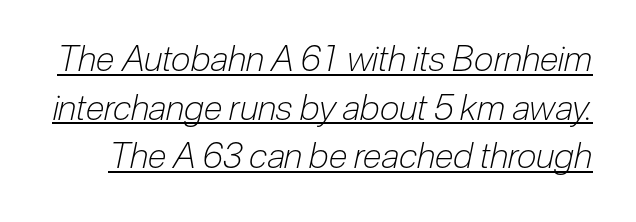
Q: Is the text bold? A: No.
Q: Is the text italic (slanted)? A: Yes, it leans right by about 12 degrees.
Q: Is the text underlined? A: Yes.
Q: Is the spacing between letters normal or unusually wide? A: Normal.
Q: Is the spacing between lines tight, normal or loose? A: Normal.
Q: Width (condensed, normal, or wide)? A: Condensed.
Q: Stroke contrast? A: Low.
Q: x-height? A: Medium.
Q: Monospaced? A: No.
